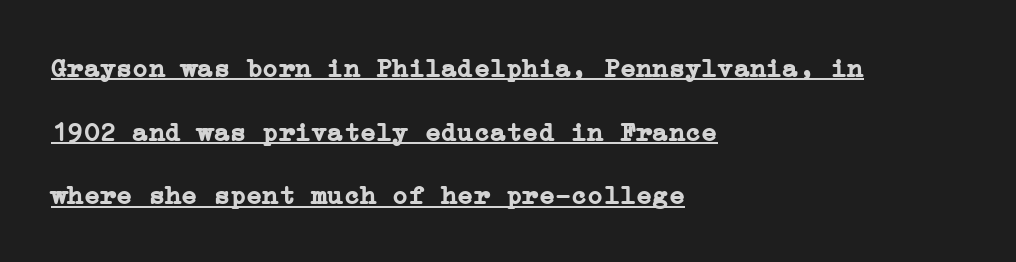
{"italic": "no", "bold": "yes", "underline": "yes", "align": "left", "line_spacing": "loose", "line_spacing_ratio": 2.36, "letter_spacing": "normal", "letter_spacing_em": 0.0, "glyph_px": 27}
